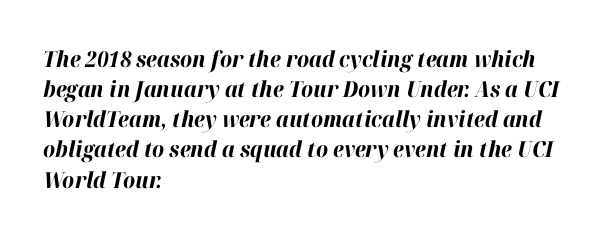
{"italic": "yes", "lean": "right", "slant_degrees": 12, "bold": "yes", "underline": "no", "align": "left", "line_spacing": "normal", "line_spacing_ratio": 1.37, "letter_spacing": "normal", "letter_spacing_em": 0.0, "glyph_px": 22}
